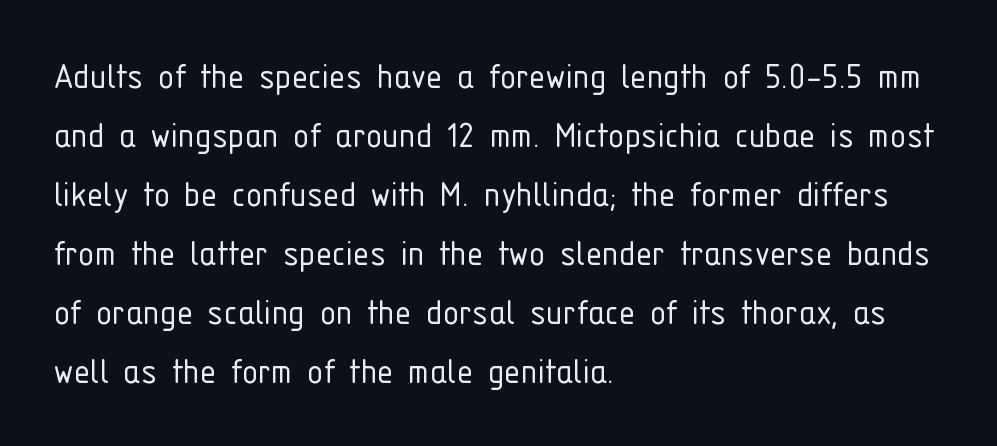
The image shows 41 px light, condensed sans-serif type, upright; set left-aligned, normal line spacing (1.44x), normal letter spacing, not underlined; low stroke contrast and a medium x-height.
